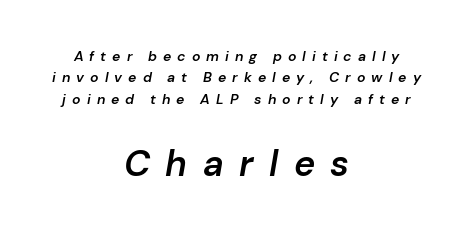
Bigger letters appear in the bottom chunk; the top chunk is reduced. Would a proofreader flag this as italicized? Yes. Which margin do the lines hug? Neither — every line sits in the middle. Anything drawn beneath the words? Only blank space.
